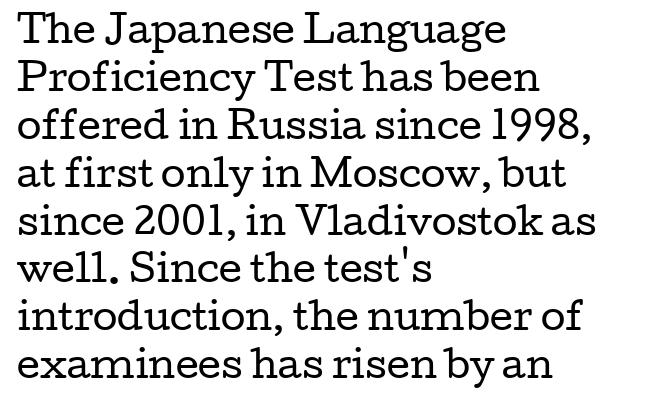
Q: Is the text bold? A: No.
Q: Is the text italic (slanted)? A: No, it is upright.
Q: Is the typeface a serif or a sans-serif typeface? A: Serif.
Q: Is the text underlined? A: No.
Q: How is the paragraph aligned? A: Left-aligned.
Q: Is the spacing between letters normal or unusually wide? A: Normal.
Q: Is the spacing between lines tight, normal or loose? A: Normal.
Q: Width (condensed, normal, or wide)? A: Wide.
Q: Stroke contrast? A: Low.
Q: x-height? A: Medium.
Q: Monospaced? A: No.
